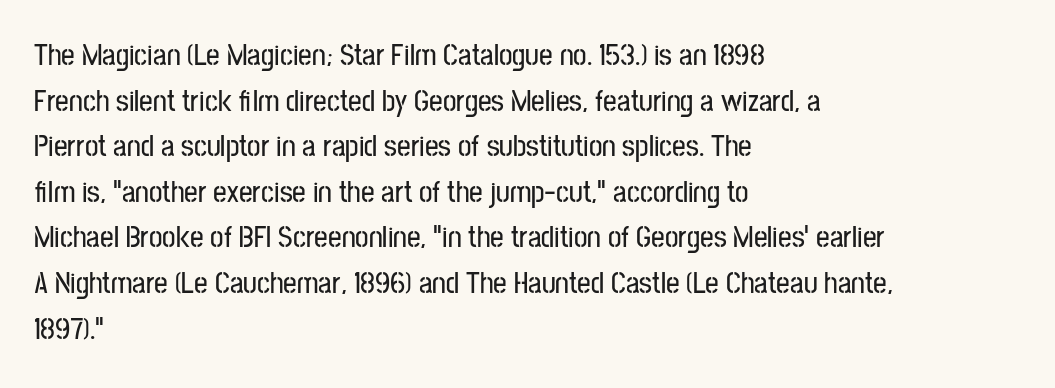
Is there much room between lines? A standard amount, neither cramped nor airy. A student would call this left alignment; a typographer would say flush left, rag right. The face used here is proportionally spaced, like ordinary book or web type. Is there any slant? The stems are plumb.
